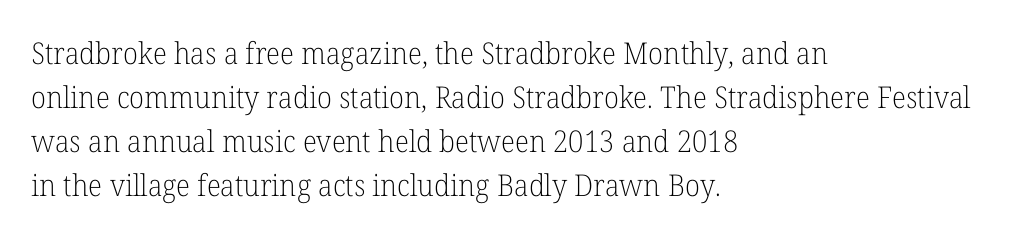
The image shows 30 px light serif type, upright; set left-aligned, normal line spacing (1.47x), normal letter spacing, not underlined; low stroke contrast and a medium x-height.
